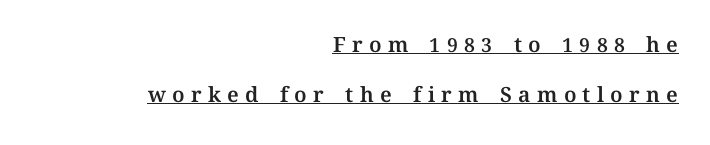
Q: Is the text italic (slanted)? A: No, it is upright.
Q: Is the text underlined? A: Yes.
Q: How is the paragraph aligned? A: Right-aligned.
Q: Is the spacing between letters normal or unusually wide? A: Unusually wide.
Q: Is the spacing between lines tight, normal or loose? A: Loose.
